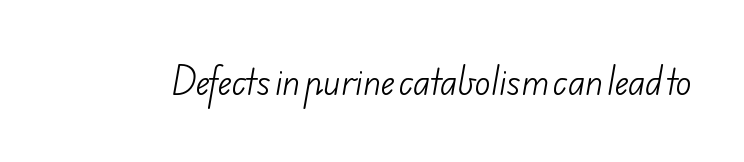
{"serif": "no", "bold": "no", "weight": "light", "width": "normal", "stroke_contrast": "low", "x_height": "small", "monospaced": "no", "underline": "no", "letter_spacing": "normal", "letter_spacing_em": 0.0, "glyph_px": 33}
